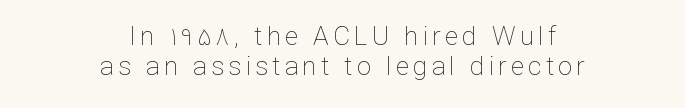
{"italic": "no", "bold": "no", "underline": "no", "align": "center", "line_spacing_ratio": 1.17, "glyph_px": 26}
